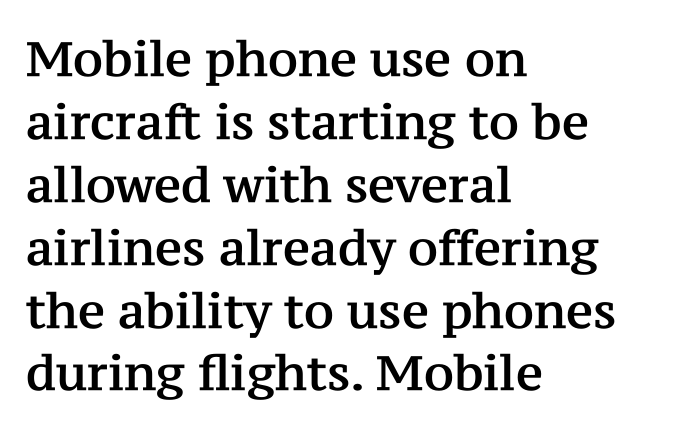
The image shows 48 px serif type, upright; set left-aligned, normal line spacing (1.31x), normal letter spacing, not underlined; medium stroke contrast and a medium x-height.
